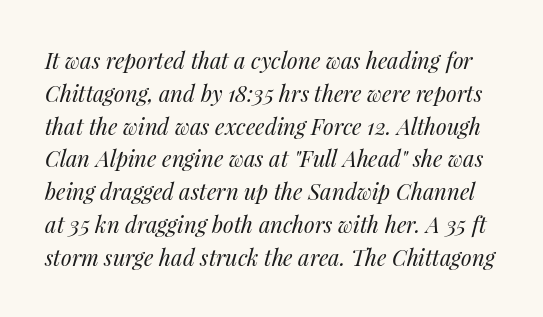
Q: Is the text bold? A: No.
Q: Is the text italic (slanted)? A: Yes, it leans right by about 14 degrees.
Q: Is the text underlined? A: No.
Q: Is the spacing between letters normal or unusually wide? A: Normal.
Q: Is the spacing between lines tight, normal or loose? A: Normal.
